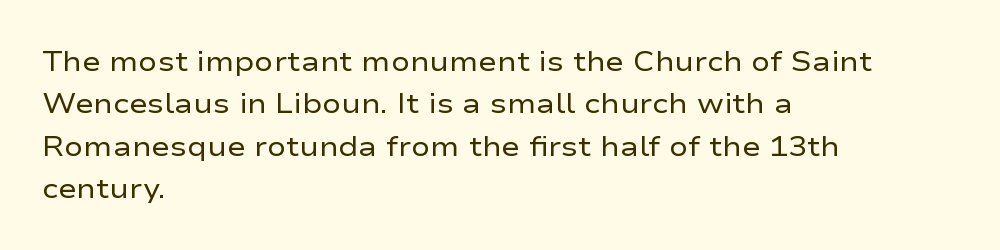
Q: Is the text bold? A: No.
Q: Is the text italic (slanted)? A: No, it is upright.
Q: Is the typeface a serif or a sans-serif typeface? A: Sans-serif.
Q: Is the text underlined? A: No.
Q: How is the paragraph aligned? A: Left-aligned.
Q: Is the spacing between letters normal or unusually wide? A: Normal.
Q: Is the spacing between lines tight, normal or loose? A: Normal.
Q: Width (condensed, normal, or wide)? A: Wide.
Q: Stroke contrast? A: Low.
Q: x-height? A: Medium.
Q: Monospaced? A: No.
